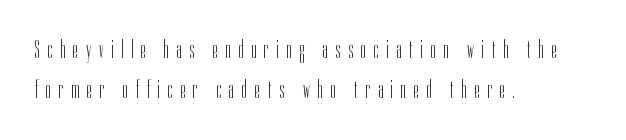
The image shows 26 px text type, upright; set left-aligned, normal line spacing (1.55x), unusually wide letter spacing (+0.3 em), not underlined.
